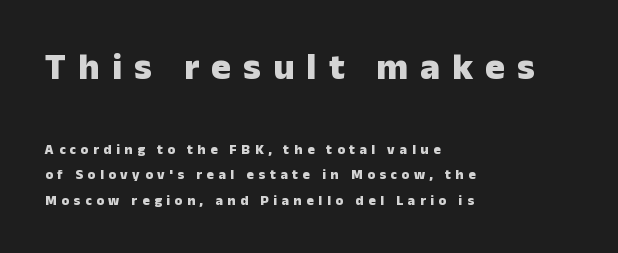
Posture: upright roman. Observe the absence of serifs on each vertical stroke in this sample. Line beginnings align vertically; line endings do not. In terms of weight, the rendering is a true, heavy bold. The foot of each line stays bare and open.
